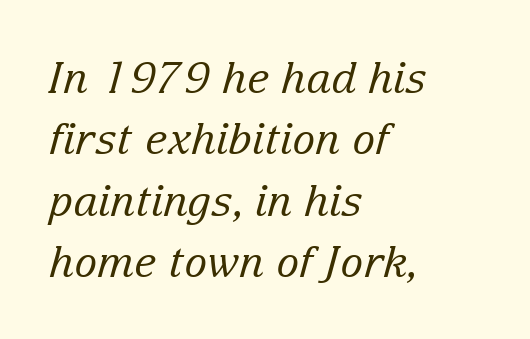
You can tell it's italic because the verticals aren't actually vertical. This sample is left-justified, so line endings fall wherever the words run out. Looks like regular typesetting: each glyph gets only the width it needs. The glyphs are unaccompanied by any horizontal stroke below them. Stems here are at most as thick as an everyday book face.
